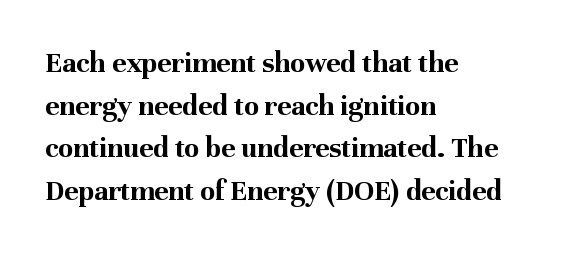
The image shows 30 px bold serif type, upright; set left-aligned, normal line spacing (1.42x), normal letter spacing, not underlined; medium stroke contrast and a medium x-height.
